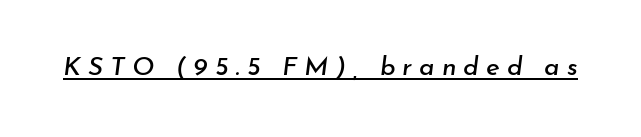
Observe the lean: these are italic letterforms. Caption: lettering with a line underneath. Short note: letters widely spaced.
